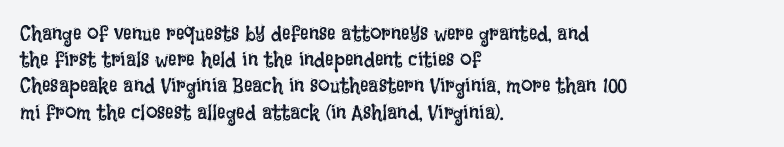
Q: Is the text bold? A: No.
Q: Is the text italic (slanted)? A: No, it is upright.
Q: Is the text underlined? A: No.
Q: How is the paragraph aligned? A: Left-aligned.
Q: Is the spacing between letters normal or unusually wide? A: Normal.
Q: Is the spacing between lines tight, normal or loose? A: Normal.
